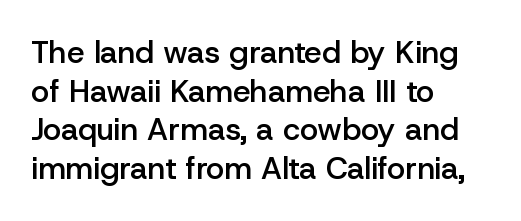
The type is set solid horizontally, with unmodified tracking. The gap between lines stays unmarked. Interline gaps are of average width in this sample. Tall strokes in this sample are plumb rather than angled. Teacher's note: observe the even left margin — that is flush-left alignment. Spacing verdict: proportional, widths tailored to each character.
